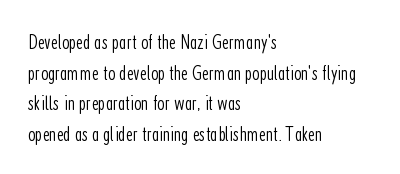
The strip under each line holds only bare page. The lines in this sample share a left origin and differ only in where they stop. The block of text has a typical density, with ordinary space between rows. A typesetter would call this zero additional tracking. Each stroke keeps to a modest, everyday thickness or less. Style check: upright.
